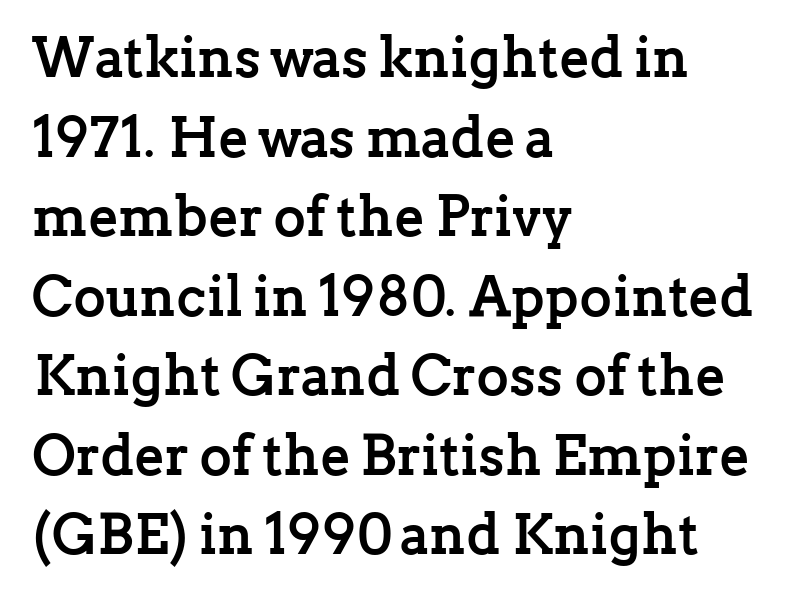
Q: Is the text bold? A: Yes.
Q: Is the text italic (slanted)? A: No, it is upright.
Q: Is the typeface a serif or a sans-serif typeface? A: Serif.
Q: Is the text underlined? A: No.
Q: How is the paragraph aligned? A: Left-aligned.
Q: Is the spacing between letters normal or unusually wide? A: Normal.
Q: Is the spacing between lines tight, normal or loose? A: Normal.
Q: Width (condensed, normal, or wide)? A: Normal.
Q: Stroke contrast? A: Low.
Q: x-height? A: Medium.
Q: Monospaced? A: No.
